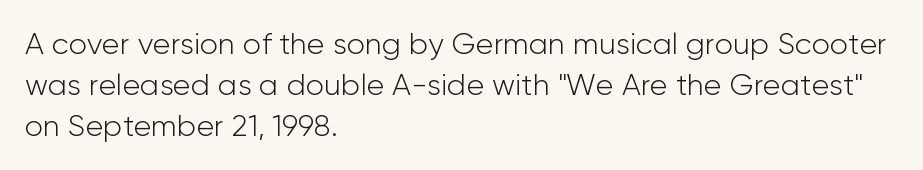
{"serif": "no", "italic": "no", "bold": "no", "weight": "light", "width": "normal", "stroke_contrast": "low", "x_height": "medium", "monospaced": "no", "underline": "no", "align": "left", "line_spacing": "normal", "line_spacing_ratio": 1.37, "letter_spacing": "normal", "letter_spacing_em": 0.0, "glyph_px": 30}
